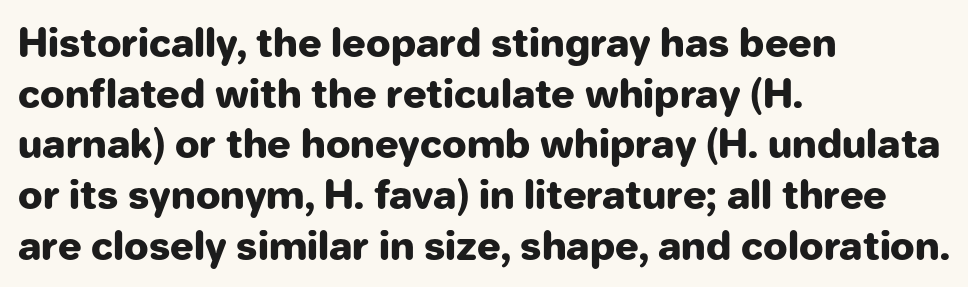
{"serif": "no", "italic": "no", "bold": "yes", "weight": "heavy", "width": "normal", "stroke_contrast": "low", "x_height": "medium", "monospaced": "no", "underline": "no", "align": "left", "line_spacing": "normal", "line_spacing_ratio": 1.3, "letter_spacing": "normal", "letter_spacing_em": 0.0, "glyph_px": 39}
